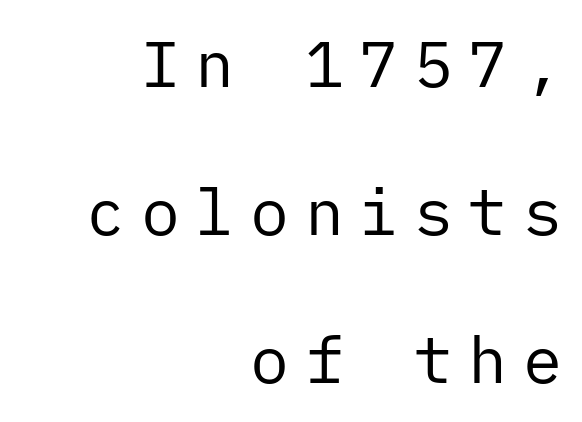
Q: Is the text bold? A: No.
Q: Is the text italic (slanted)? A: No, it is upright.
Q: Is the typeface a serif or a sans-serif typeface? A: Sans-serif.
Q: Is the text underlined? A: No.
Q: How is the paragraph aligned? A: Right-aligned.
Q: Is the spacing between letters normal or unusually wide? A: Unusually wide.
Q: Is the spacing between lines tight, normal or loose? A: Loose.
Q: Width (condensed, normal, or wide)? A: Normal.
Q: Stroke contrast? A: Low.
Q: x-height? A: Medium.
